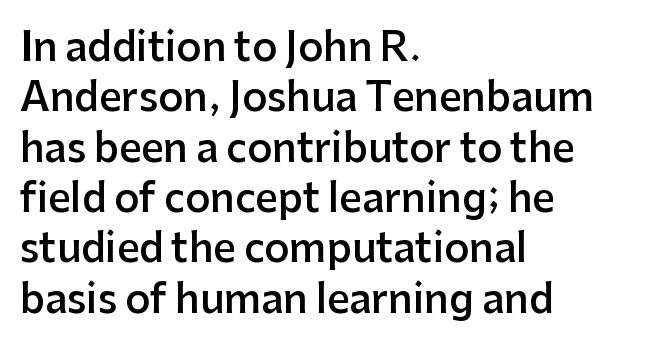
The image shows 39 px semibold sans-serif type, upright; set left-aligned, normal line spacing (1.29x), normal letter spacing, not underlined; low stroke contrast and a medium x-height.
